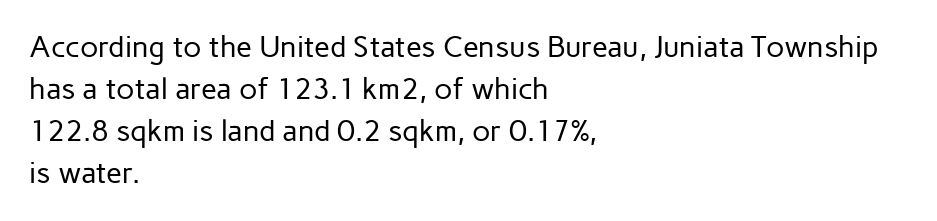
Q: Is the text bold? A: No.
Q: Is the text italic (slanted)? A: No, it is upright.
Q: Is the typeface a serif or a sans-serif typeface? A: Sans-serif.
Q: Is the text underlined? A: No.
Q: How is the paragraph aligned? A: Left-aligned.
Q: Is the spacing between letters normal or unusually wide? A: Normal.
Q: Is the spacing between lines tight, normal or loose? A: Normal.
Q: Width (condensed, normal, or wide)? A: Normal.
Q: Stroke contrast? A: Low.
Q: x-height? A: Medium.
Q: Monospaced? A: No.
